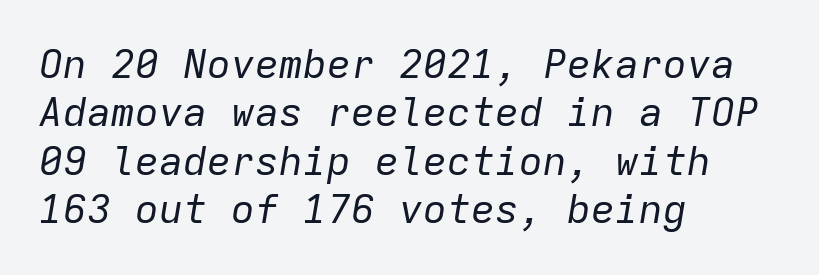
The image shows 40 px regular-weight type, italic (leaning right), monospaced; set left-aligned, line spacing 1.21x, normal letter spacing, not underlined; low stroke contrast and a medium x-height.
